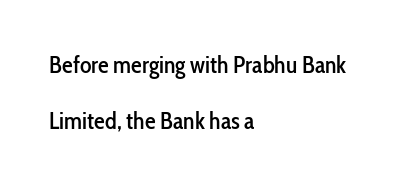
The image shows 24 px text type, upright; set left-aligned, loose line spacing (2.35x), normal letter spacing, not underlined.
